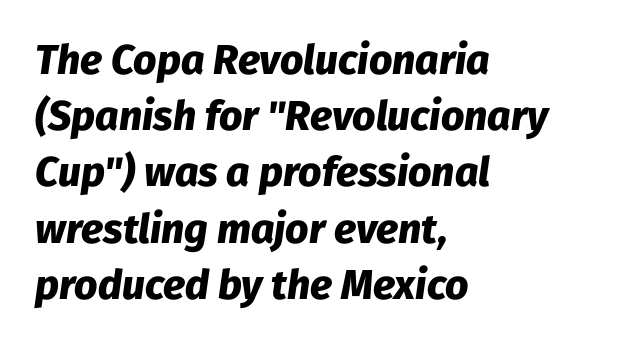
Q: Is the text bold? A: Yes.
Q: Is the text italic (slanted)? A: Yes, it leans right by about 8 degrees.
Q: Is the text underlined? A: No.
Q: How is the paragraph aligned? A: Left-aligned.
Q: Is the spacing between letters normal or unusually wide? A: Normal.
Q: Is the spacing between lines tight, normal or loose? A: Normal.
Q: Width (condensed, normal, or wide)? A: Normal.
Q: Stroke contrast? A: Low.
Q: x-height? A: Medium.
Q: Monospaced? A: No.
